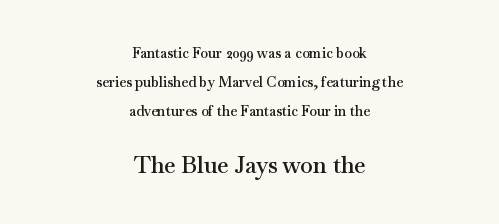
The image shows 23 px text type, upright; set centered, loose line spacing (2.08x), normal letter spacing, not underlined; the second (bottom) block is 1.64x larger.
